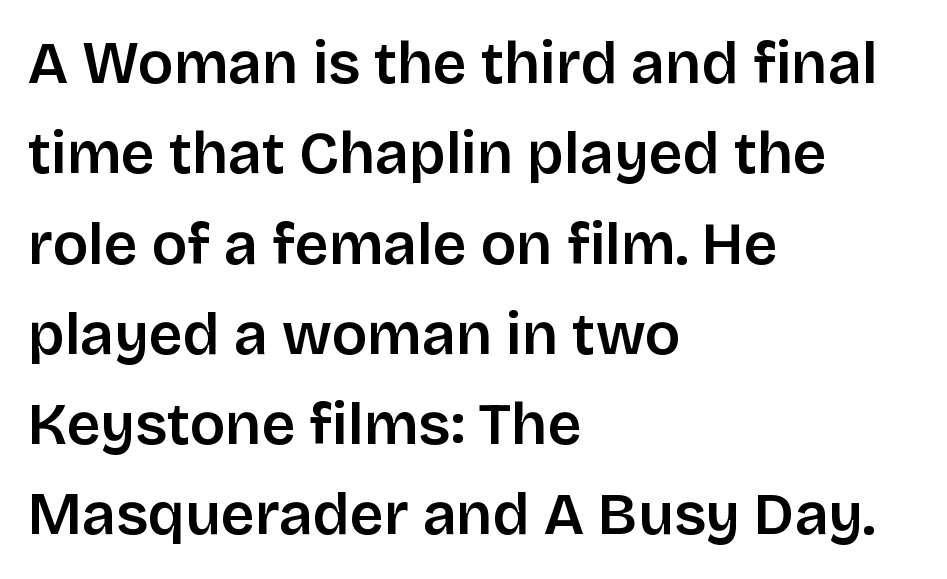
{"serif": "no", "italic": "no", "bold": "semi", "weight": "semibold", "width": "normal", "stroke_contrast": "low", "x_height": "large", "monospaced": "no", "underline": "no", "align": "left", "line_spacing": "normal", "line_spacing_ratio": 1.53, "letter_spacing": "normal", "letter_spacing_em": 0.0, "glyph_px": 59}
